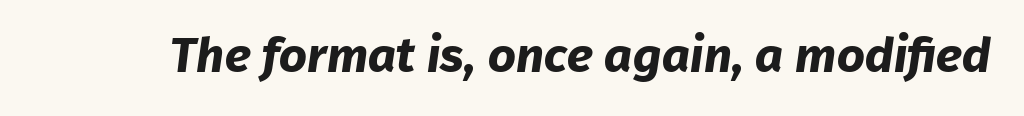
The typesetting leans heavy: a genuine bold. Here the designer chose a conventional face with non-uniform glyph widths. Plain, unruled lines of type. The horizontal fit of the characters is conventional and even. Nope, no serifs anywhere on these letters.
